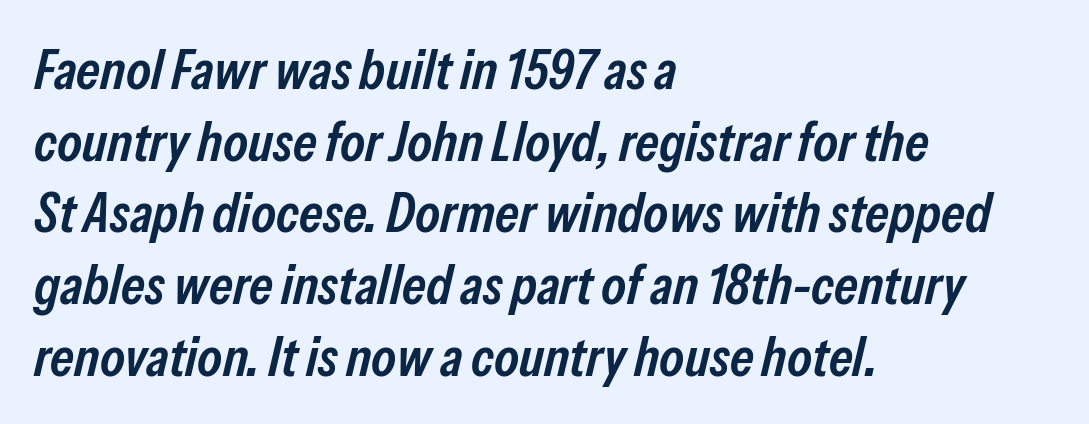
The image shows 56 px semibold, condensed type, italic (leaning right); set left-aligned, normal line spacing (1.28x), normal letter spacing, not underlined; low stroke contrast and a medium x-height.
